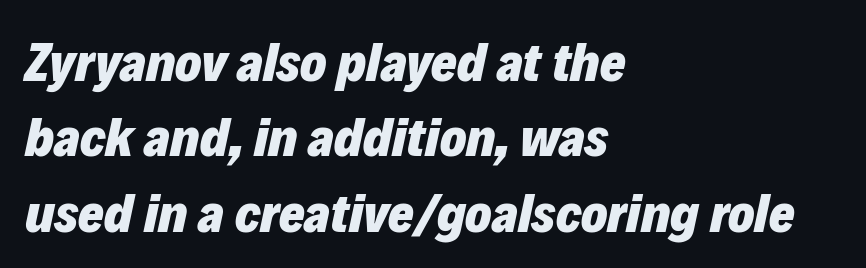
The image shows 55 px heavy type, italic (leaning right); set left-aligned, normal line spacing (1.37x), normal letter spacing, not underlined; low stroke contrast and a medium x-height.
